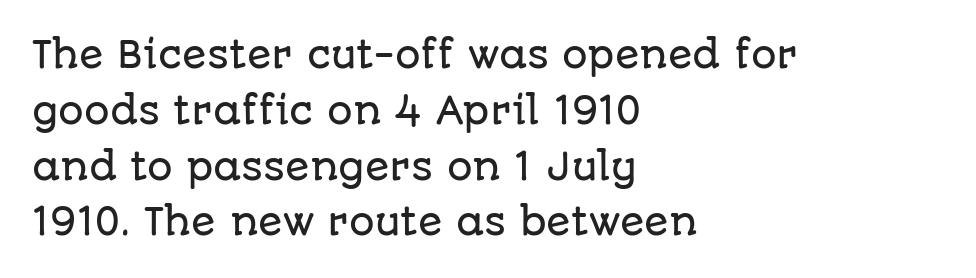
{"serif": "no", "italic": "no", "width": "normal", "stroke_contrast": "low", "x_height": "large", "monospaced": "no", "underline": "no", "align": "left", "line_spacing": "normal", "line_spacing_ratio": 1.55, "letter_spacing": "normal", "letter_spacing_em": 0.0, "glyph_px": 36}
